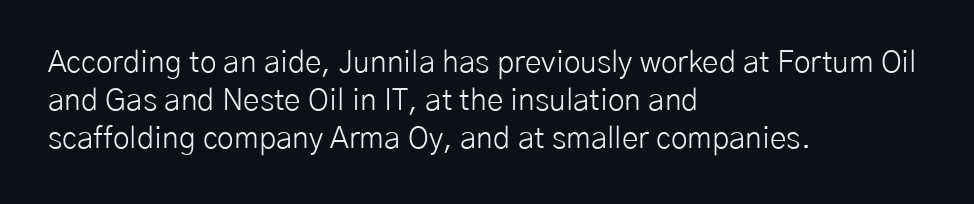
Q: Is the text bold? A: No.
Q: Is the text italic (slanted)? A: No, it is upright.
Q: Is the typeface a serif or a sans-serif typeface? A: Sans-serif.
Q: Is the text underlined? A: No.
Q: How is the paragraph aligned? A: Left-aligned.
Q: Is the spacing between letters normal or unusually wide? A: Normal.
Q: Is the spacing between lines tight, normal or loose? A: Normal.
Q: Width (condensed, normal, or wide)? A: Normal.
Q: Stroke contrast? A: Low.
Q: x-height? A: Medium.
Q: Monospaced? A: No.
